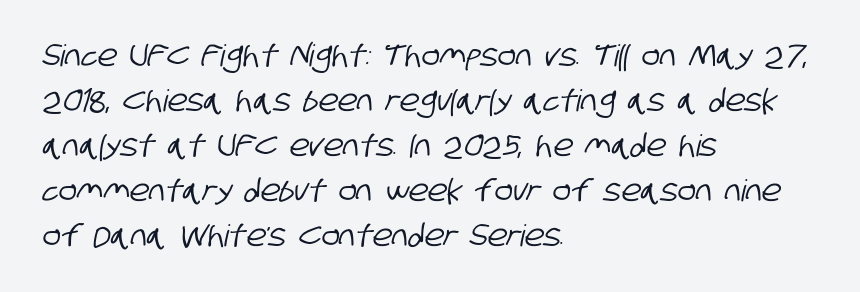
{"serif": "no", "width": "condensed", "stroke_contrast": "low", "x_height": "large", "monospaced": "no", "underline": "no", "align": "left", "line_spacing": "normal", "line_spacing_ratio": 1.5, "letter_spacing": "normal", "letter_spacing_em": 0.0, "glyph_px": 30}
